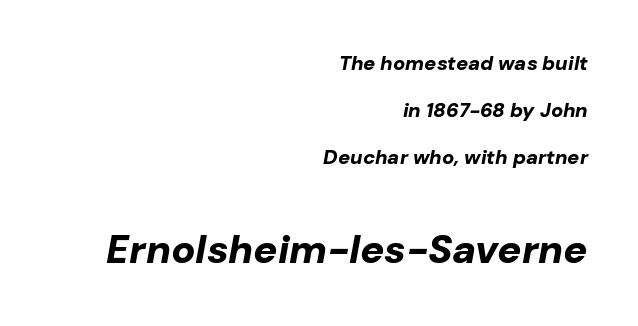
The image shows 40 px bold type, italic (leaning right); set right-aligned, loose line spacing (2.35x), normal letter spacing, not underlined; the second (bottom) block is 2.0x larger; low stroke contrast and a medium x-height.
